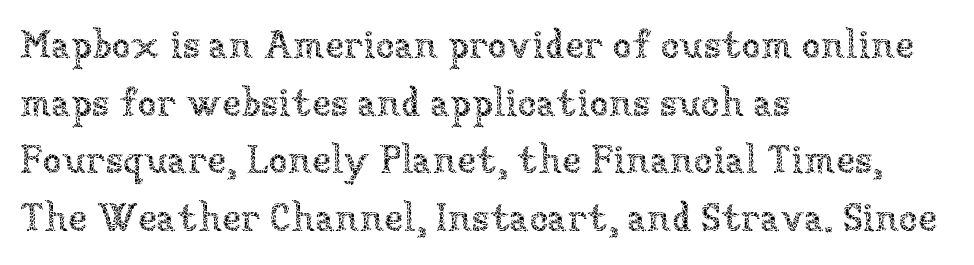
{"italic": "no", "bold": "no", "weight": "thin", "width": "normal", "stroke_contrast": "low", "x_height": "medium", "monospaced": "no", "underline": "no", "align": "left", "line_spacing": "normal", "line_spacing_ratio": 1.48, "letter_spacing": "normal", "letter_spacing_em": 0.0, "glyph_px": 39}
